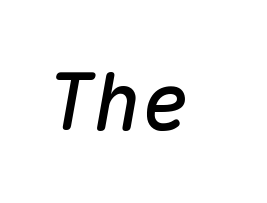
Q: Is the text italic (slanted)? A: Yes, it leans right by about 10 degrees.
Q: Is the text underlined? A: No.
Q: Is the spacing between letters normal or unusually wide? A: Normal.
Q: Width (condensed, normal, or wide)? A: Normal.
Q: Stroke contrast? A: Medium.
Q: x-height? A: Medium.
Q: Monospaced? A: Yes.
